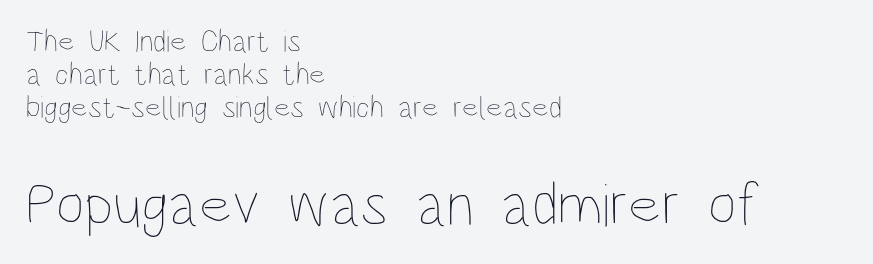
Interline gaps are noticeably narrow in this sample. The face used here is rendered with its standard letterfit. This rendering features lettering with no underline. Layout note: lines flush left. Heaviness? Minimal to ordinary, like unemphasized prose. Quick note: not italic, upright.
